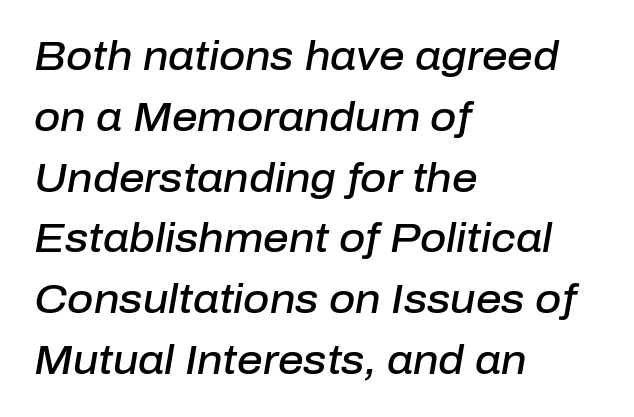
Q: Is the text bold? A: Semi-bold.
Q: Is the text italic (slanted)? A: Yes, it leans right by about 10 degrees.
Q: Is the text underlined? A: No.
Q: How is the paragraph aligned? A: Left-aligned.
Q: Is the spacing between letters normal or unusually wide? A: Normal.
Q: Is the spacing between lines tight, normal or loose? A: Normal.
Q: Width (condensed, normal, or wide)? A: Normal.
Q: Stroke contrast? A: Low.
Q: x-height? A: Medium.
Q: Monospaced? A: No.
